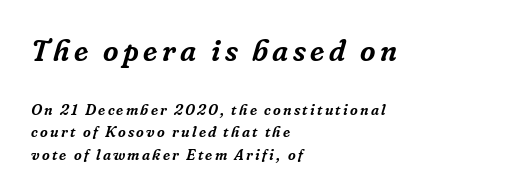
Has an underline been added? It has not. Block one is the big one; block two sits smaller underneath. Yep, those are serifs on the letters. Layout note: lines flush left. Does the lettering tilt? It does — this is italic.
